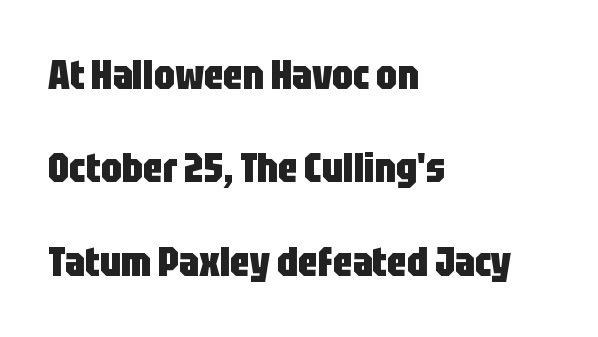
Underline: absent. Unlike italic type, these characters show no tilt at all. Each line starts at the same left margin while the right side varies. The text was rendered using a sans face with plain stroke endings. Default kerning and tracking; the words read as compact shapes.
